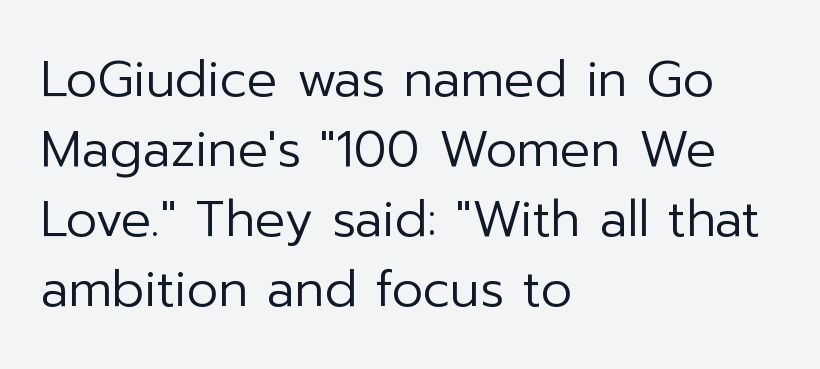
{"serif": "no", "italic": "no", "bold": "no", "weight": "regular", "width": "normal", "stroke_contrast": "low", "x_height": "medium", "monospaced": "no", "underline": "no", "align": "left", "line_spacing": "normal", "line_spacing_ratio": 1.4, "letter_spacing": "normal", "letter_spacing_em": 0.0, "glyph_px": 50}
